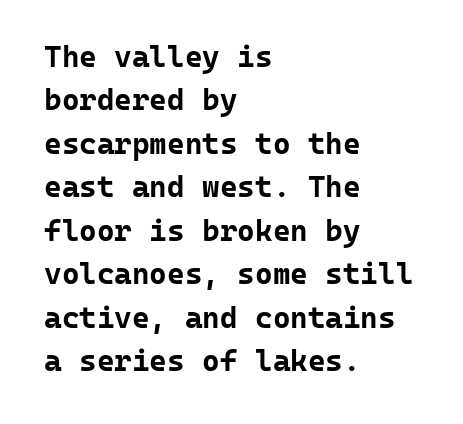
Q: Is the text bold? A: Yes.
Q: Is the text italic (slanted)? A: No, it is upright.
Q: Is the typeface a serif or a sans-serif typeface? A: Sans-serif.
Q: Is the text underlined? A: No.
Q: How is the paragraph aligned? A: Left-aligned.
Q: Is the spacing between letters normal or unusually wide? A: Normal.
Q: Is the spacing between lines tight, normal or loose? A: Normal.
Q: Width (condensed, normal, or wide)? A: Normal.
Q: Stroke contrast? A: Low.
Q: x-height? A: Medium.
Q: Monospaced? A: Yes.
